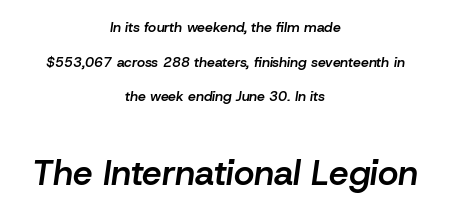
{"italic": "yes", "lean": "right", "slant_degrees": 8, "bold": "semi", "weight": "semibold", "width": "normal", "stroke_contrast": "low", "x_height": "medium", "monospaced": "no", "underline": "no", "align": "center", "line_spacing": "loose", "line_spacing_ratio": 2.48, "letter_spacing": "normal", "letter_spacing_em": 0.0, "larger_block": "second", "size_ratio": 2.5, "glyph_px": 35}
